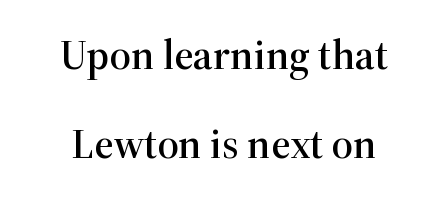
{"serif": "yes", "italic": "no", "width": "normal", "stroke_contrast": "high", "x_height": "medium", "monospaced": "no", "underline": "no", "align": "center", "line_spacing": "loose", "line_spacing_ratio": 2.11, "letter_spacing": "normal", "letter_spacing_em": 0.0, "glyph_px": 42}
